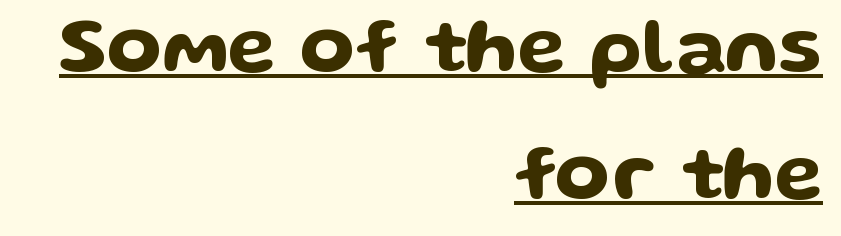
The image shows 79 px wide sans-serif type, upright; set right-aligned, normal line spacing (1.61x), normal letter spacing, underlined; low stroke contrast and a medium x-height.
